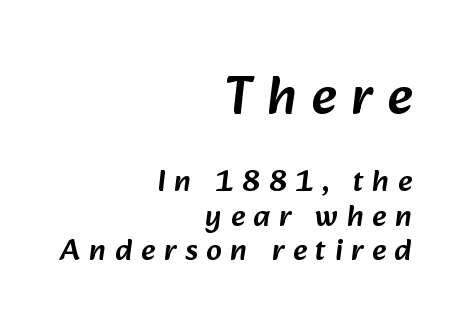
If you measured baseline to baseline, you'd find a short distance. The face used here appears at its bigger size in the upper chunk. Type style note: lacks serifs. The gap between lines stays unmarked. This rendering uses right alignment, leaving the left contour irregular.
